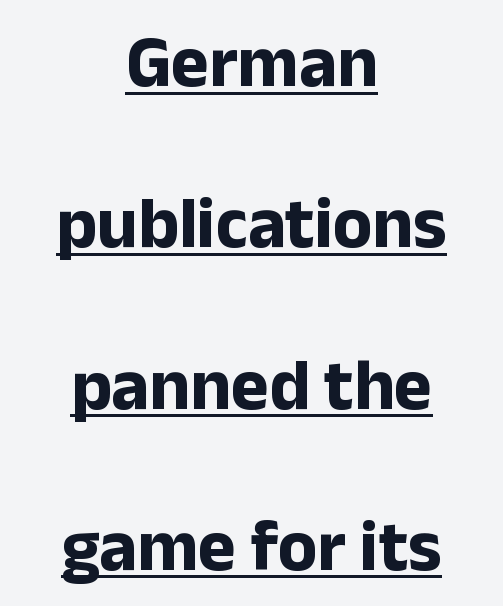
The image shows 72 px bold sans-serif type, upright; set centered, loose line spacing (2.24x), normal letter spacing, underlined; low stroke contrast and a medium x-height.
